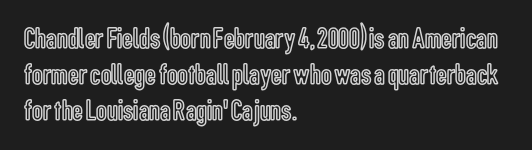
Notice how the stems are strictly vertical — no italics here. The passage shown is typed in a proportional face where columns would drift. This sample uses plain, unmodified letter spacing. Line beginnings align vertically; line endings do not. Decoration check: the copy has no underline.
